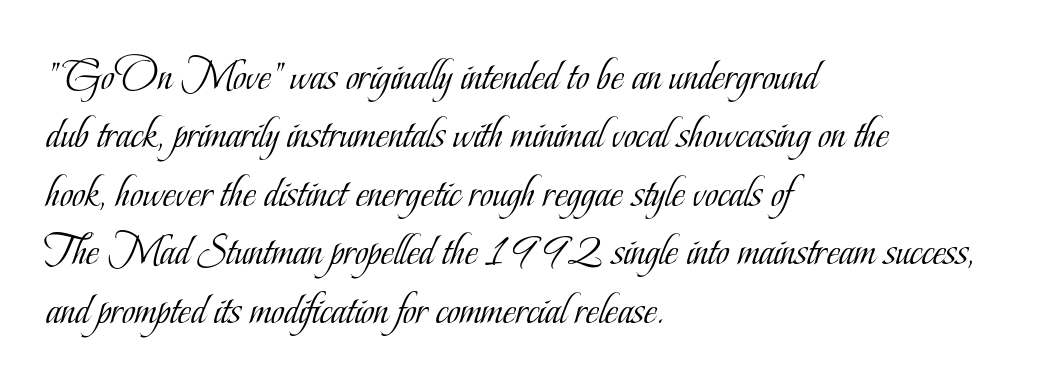
In terms of letterform style, serifs are clearly present. Spacing verdict: proportional, widths tailored to each character. One glance says typical: line gaps are just what's usual. Glance below the letters and you will spot only blank space.
